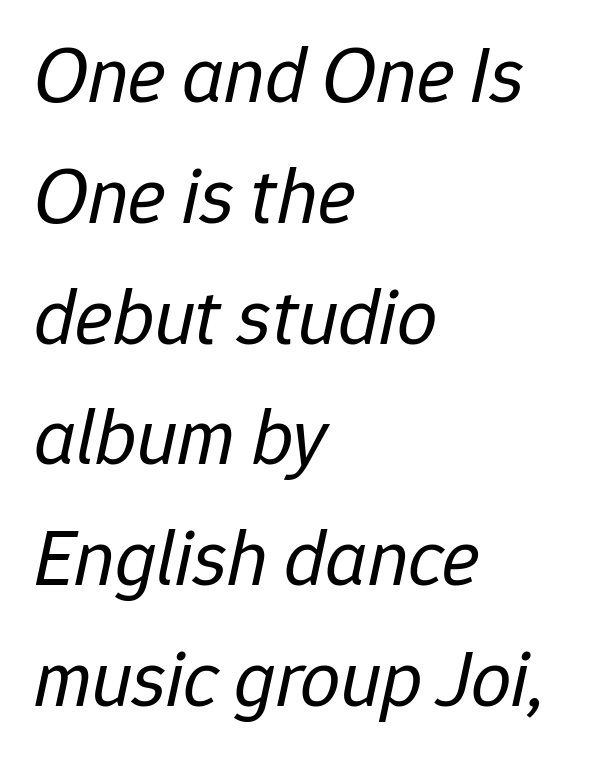
Nothing unusual about the tracking: characters are spaced as the font intends. Think of a printed novel: that variable character pitch is what you see here. Letters rest on an invisible, unmarked baseline. A typesetter would call this leading conventional body-copy spacing.
